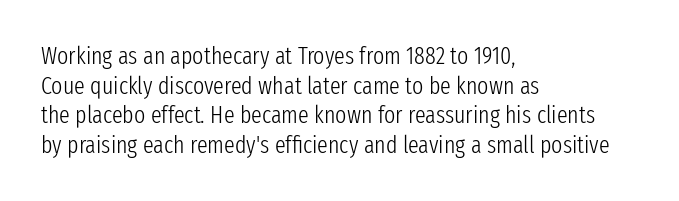
Q: Is the text bold? A: No.
Q: Is the text italic (slanted)? A: No, it is upright.
Q: Is the text underlined? A: No.
Q: How is the paragraph aligned? A: Left-aligned.
Q: Is the spacing between letters normal or unusually wide? A: Normal.
